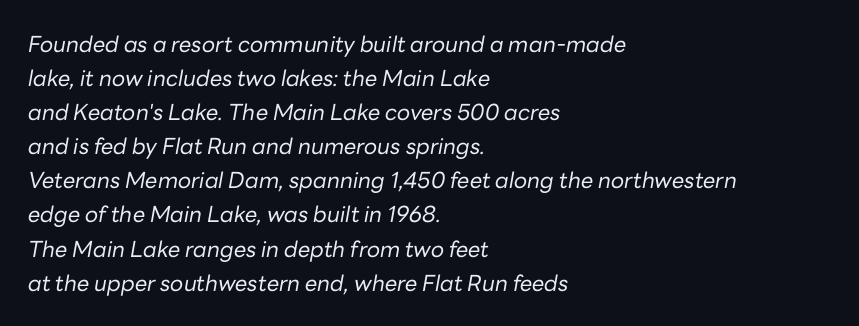
Q: Is the text bold? A: No.
Q: Is the text italic (slanted)? A: Yes, it leans right by about 10 degrees.
Q: Is the text underlined? A: No.
Q: How is the paragraph aligned? A: Left-aligned.
Q: Is the spacing between letters normal or unusually wide? A: Normal.
Q: Is the spacing between lines tight, normal or loose? A: Normal.
